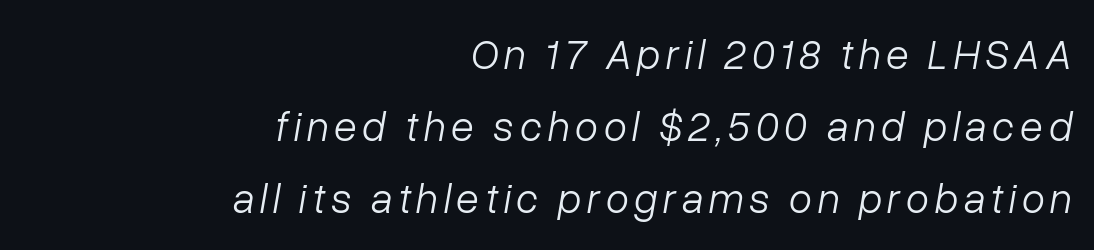
Q: Is the text bold? A: No.
Q: Is the text italic (slanted)? A: Yes, it leans right by about 10 degrees.
Q: Is the text underlined? A: No.
Q: How is the paragraph aligned? A: Right-aligned.
Q: Width (condensed, normal, or wide)? A: Normal.
Q: Stroke contrast? A: Low.
Q: x-height? A: Medium.
Q: Monospaced? A: No.
